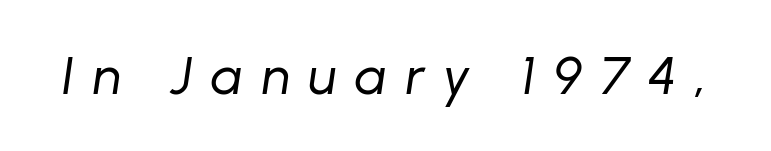
{"italic": "yes", "lean": "right", "slant_degrees": 8, "bold": "no", "weight": "regular", "width": "normal", "stroke_contrast": "low", "x_height": "medium", "monospaced": "no", "underline": "no", "letter_spacing": "wide", "letter_spacing_em": 0.35, "glyph_px": 53}
